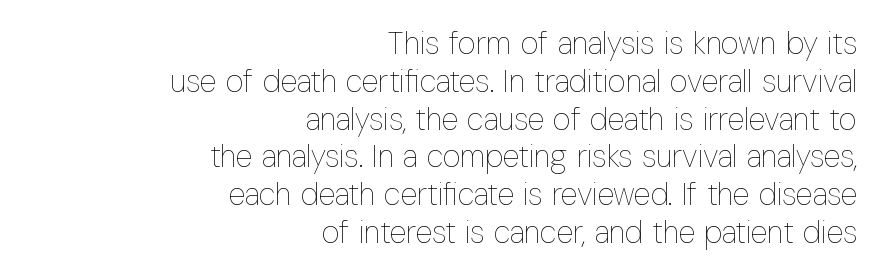
Q: Is the text bold? A: No.
Q: Is the text italic (slanted)? A: No, it is upright.
Q: Is the text underlined? A: No.
Q: How is the paragraph aligned? A: Right-aligned.
Q: Is the spacing between letters normal or unusually wide? A: Normal.
Q: Width (condensed, normal, or wide)? A: Condensed.
Q: Stroke contrast? A: Low.
Q: x-height? A: Medium.
Q: Monospaced? A: No.
